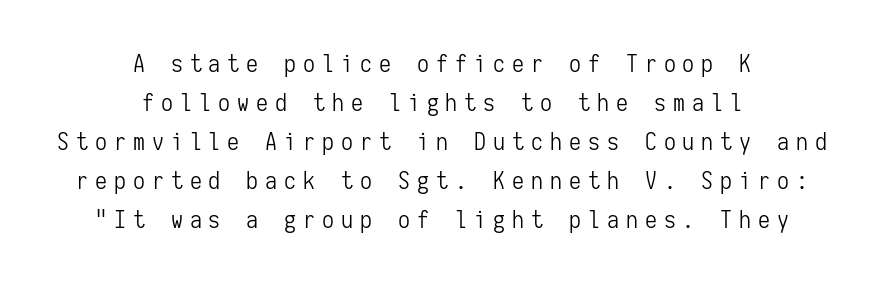
The image shows 24 px text type, upright; set centered, normal line spacing (1.62x), unusually wide letter spacing (+0.29 em), not underlined.
